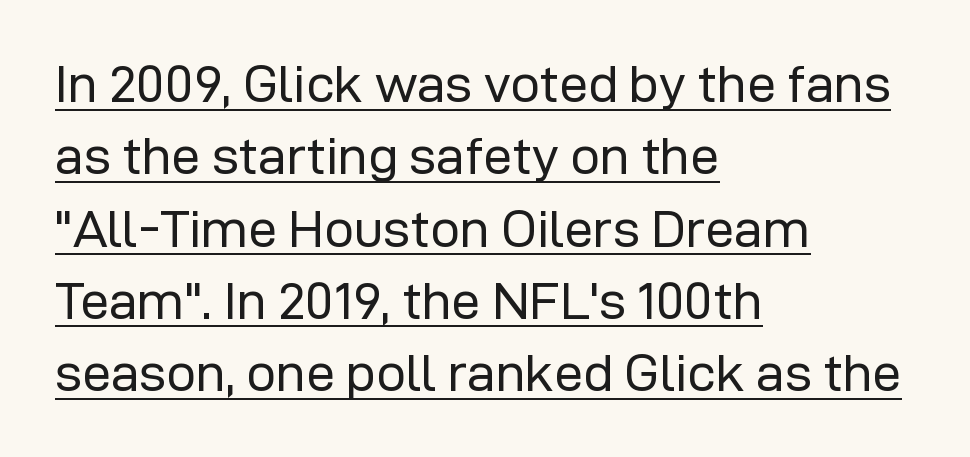
The ragged edge is on the right, which tells us the setting is flush left. Like a heading marked for emphasis, these lines bear an underscore. Weight class: somewhere from thin through regular. Caption: standard tracking, unaltered.
